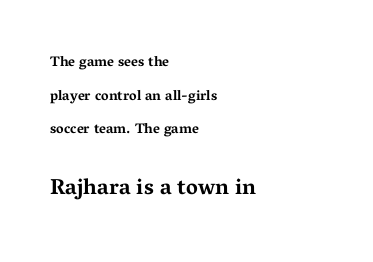
{"italic": "no", "bold": "yes", "underline": "no", "align": "left", "line_spacing": "loose", "line_spacing_ratio": 2.4, "letter_spacing": "normal", "letter_spacing_em": 0.0, "larger_block": "second", "size_ratio": 1.57, "glyph_px": 22}
